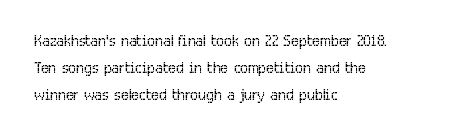
The image shows 21 px text type, upright; set left-aligned, normal line spacing (1.29x), normal letter spacing, not underlined.
